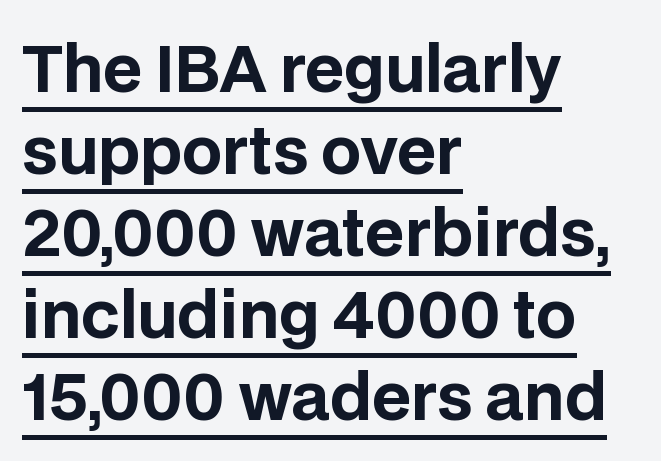
{"serif": "no", "italic": "no", "bold": "yes", "weight": "bold", "width": "normal", "stroke_contrast": "low", "x_height": "large", "monospaced": "no", "underline": "yes", "align": "left", "line_spacing": "normal", "line_spacing_ratio": 1.3, "letter_spacing": "normal", "letter_spacing_em": 0.0, "glyph_px": 63}
